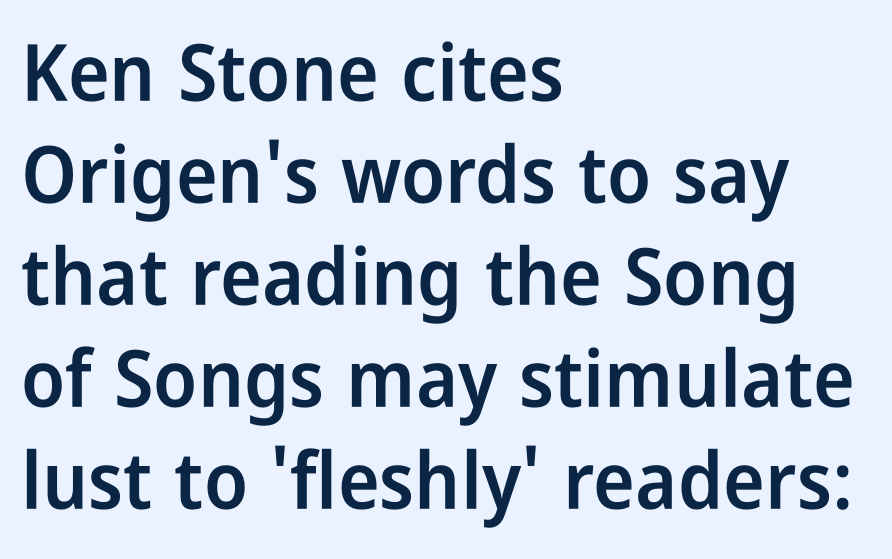
{"serif": "no", "italic": "no", "bold": "semi", "weight": "semibold", "width": "condensed", "stroke_contrast": "low", "x_height": "medium", "monospaced": "no", "underline": "no", "align": "left", "line_spacing": "normal", "line_spacing_ratio": 1.29, "letter_spacing": "normal", "letter_spacing_em": 0.0, "glyph_px": 79}
